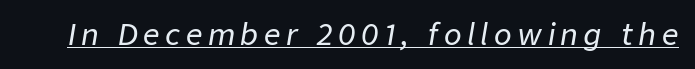
A typographer would call this underscored text. An italicized treatment has been applied to the whole sample. Varying glyph widths throughout — classic text-font behaviour.
